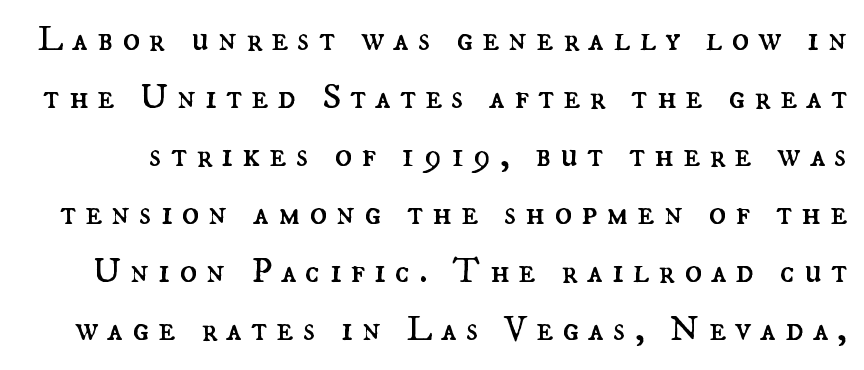
Posture: vertical. The vertical gap from one line to the next is medium. Letters have the restrained weight of plain body copy at most. Inter-character spacing is expanded well beyond the font's built-in metrics. The rendering uses natural spacing where letterforms have individual widths.
